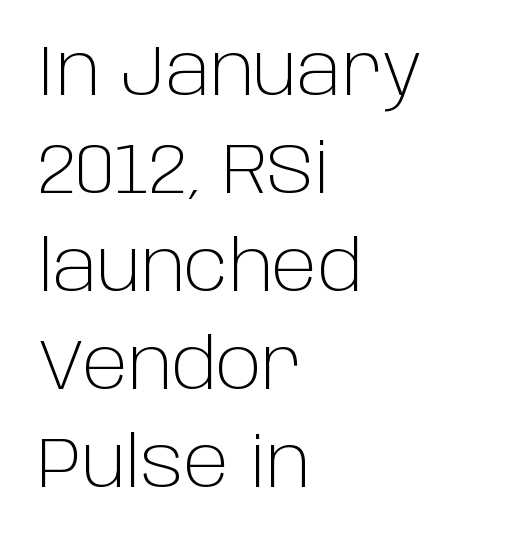
Q: Is the text bold? A: No.
Q: Is the text italic (slanted)? A: No, it is upright.
Q: Is the typeface a serif or a sans-serif typeface? A: Sans-serif.
Q: Is the text underlined? A: No.
Q: How is the paragraph aligned? A: Left-aligned.
Q: Is the spacing between letters normal or unusually wide? A: Normal.
Q: Is the spacing between lines tight, normal or loose? A: Normal.
Q: Width (condensed, normal, or wide)? A: Normal.
Q: Stroke contrast? A: Low.
Q: x-height? A: Large.
Q: Monospaced? A: No.
